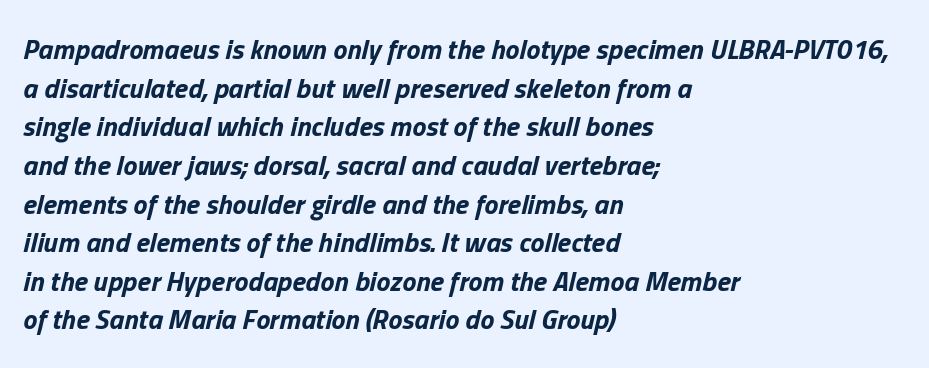
The image shows 28 px bold type, italic (leaning right); set left-aligned, normal line spacing (1.38x), normal letter spacing, not underlined; low stroke contrast and a medium x-height.
